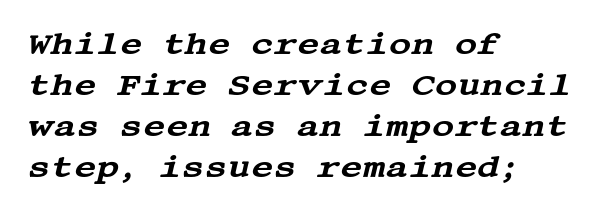
Q: Is the text italic (slanted)? A: Yes, it leans right by about 13 degrees.
Q: Is the typeface a serif or a sans-serif typeface? A: Serif.
Q: Is the text underlined? A: No.
Q: How is the paragraph aligned? A: Left-aligned.
Q: Is the spacing between letters normal or unusually wide? A: Normal.
Q: Is the spacing between lines tight, normal or loose? A: Normal.
Q: Width (condensed, normal, or wide)? A: Wide.
Q: Stroke contrast? A: Medium.
Q: x-height? A: Large.
